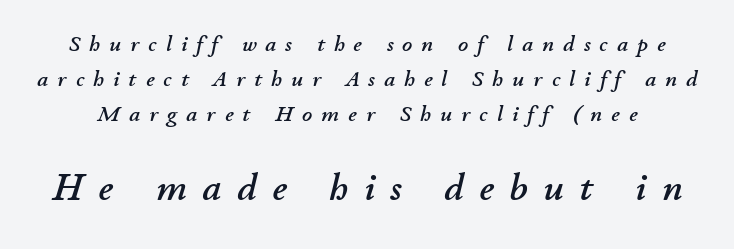
{"italic": "yes", "lean": "right", "slant_degrees": 11, "width": "normal", "stroke_contrast": "low", "x_height": "small", "monospaced": "no", "underline": "no", "line_spacing": "normal", "line_spacing_ratio": 1.59, "letter_spacing": "wide", "letter_spacing_em": 0.42, "larger_block": "second", "size_ratio": 1.73, "glyph_px": 38}
